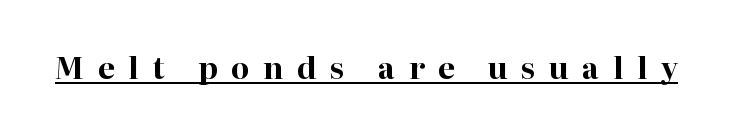
Posture: upright roman. Look at the stroke-to-counter ratio: heavy, a bold. Yep, those are serifs on the letters. These characters rest on top of a visible drawn line.
